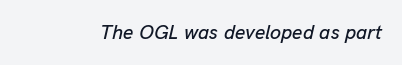
Descenders are the only things crossing below the line. The text carries the slant typical of an italic or oblique font. Characters follow at the spacing the type designer built in.
